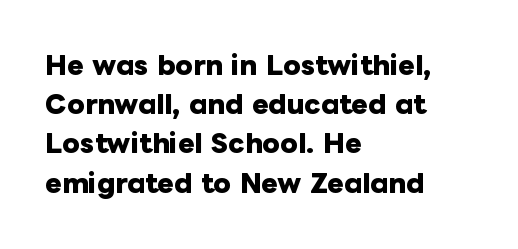
The image shows 25 px bold type, upright; set left-aligned, normal line spacing (1.57x), normal letter spacing, not underlined.
